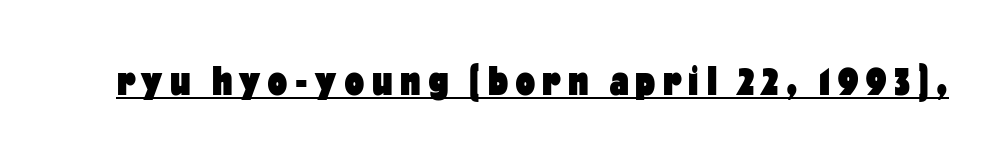
Q: Is the text bold? A: Yes.
Q: Is the text italic (slanted)? A: No, it is upright.
Q: Is the typeface a serif or a sans-serif typeface? A: Sans-serif.
Q: Is the text underlined? A: Yes.
Q: Width (condensed, normal, or wide)? A: Condensed.
Q: Stroke contrast? A: Low.
Q: x-height? A: Medium.
Q: Monospaced? A: No.
